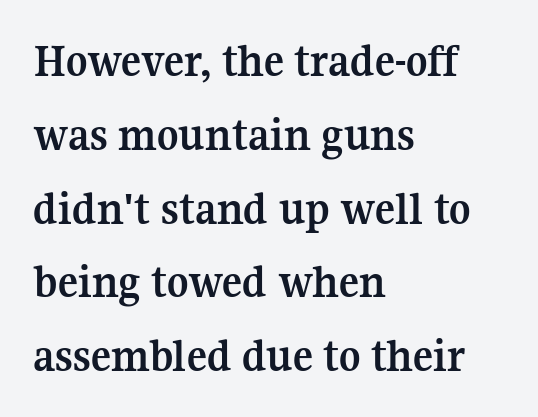
In terms of weight, the rendering is a true, heavy bold. Characters remain perfectly vertical along every line. You could not count columns in this text — the font is proportionally spaced. A serif font was chosen for this passage.
